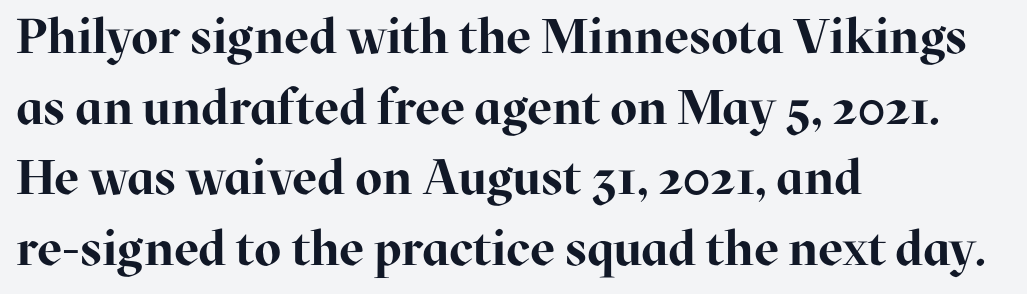
Examine the stroke ends and you'll spot serifs. This rendering uses left alignment, leaving the right contour irregular. In terms of letterspacing, this is plain default setting. The rendering uses natural spacing where letterforms have individual widths. This is heavy type, rendered in bold. Nobody drew a line under any word here.
